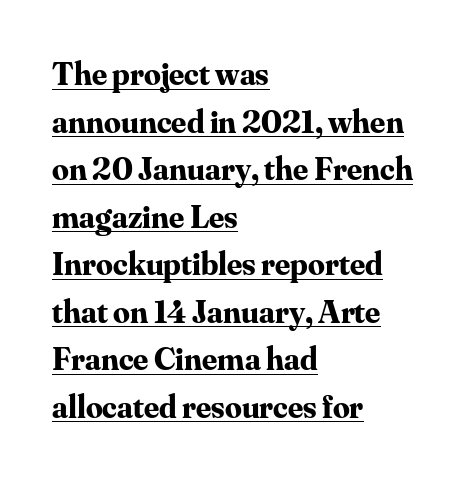
The sample's only ornament is a line tracing under the words. The passage shown is typed in a proportional face where columns would drift. A typesetter would mark this as roman, not italic. These lines sit exactly where default settings would place them.
